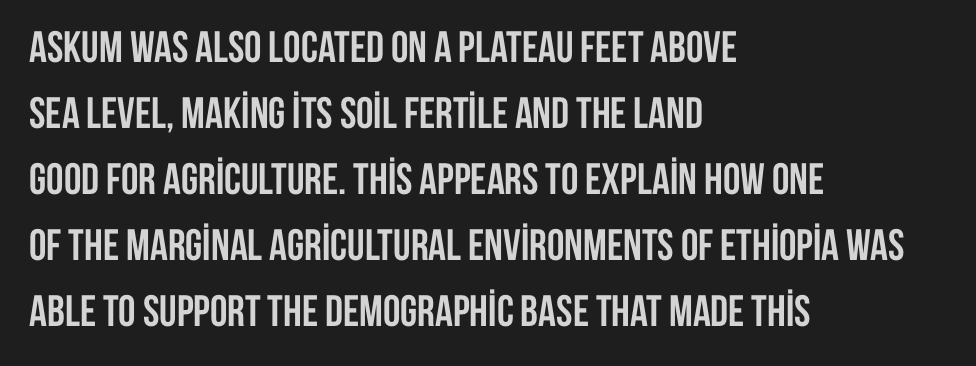
The image shows 44 px semibold, condensed sans-serif type, upright; set left-aligned, normal line spacing (1.5x), normal letter spacing, not underlined; low stroke contrast and a large x-height.
